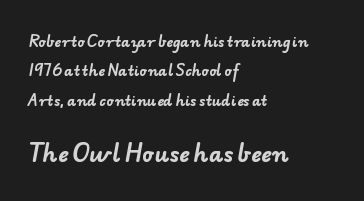
Q: Is the text bold? A: Yes.
Q: Is the text underlined? A: No.
Q: How is the paragraph aligned? A: Left-aligned.
Q: Is the spacing between letters normal or unusually wide? A: Normal.
Q: Is the spacing between lines tight, normal or loose? A: Loose.
Q: Which block of text is set in a larger size, the first (top) or the second (bottom)? A: The second (bottom) one.
